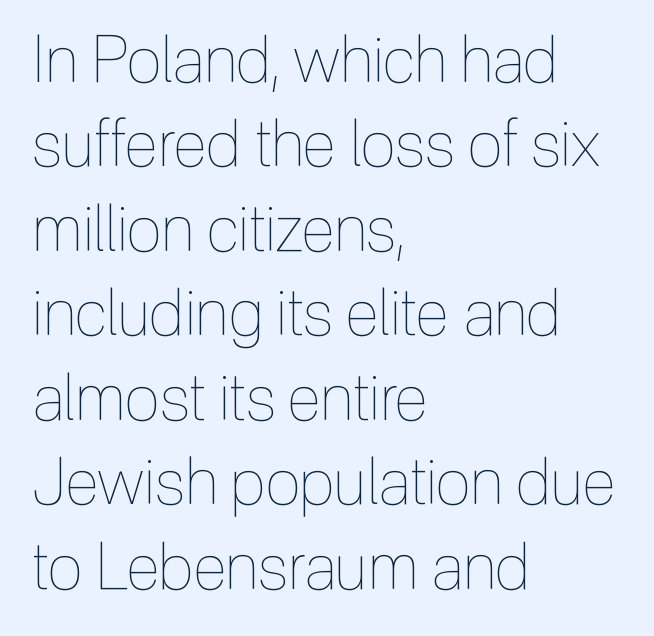
Q: Is the text bold? A: No.
Q: Is the text italic (slanted)? A: No, it is upright.
Q: Is the text underlined? A: No.
Q: How is the paragraph aligned? A: Left-aligned.
Q: Is the spacing between letters normal or unusually wide? A: Normal.
Q: Is the spacing between lines tight, normal or loose? A: Normal.
Q: Width (condensed, normal, or wide)? A: Condensed.
Q: x-height? A: Medium.
Q: Monospaced? A: No.
